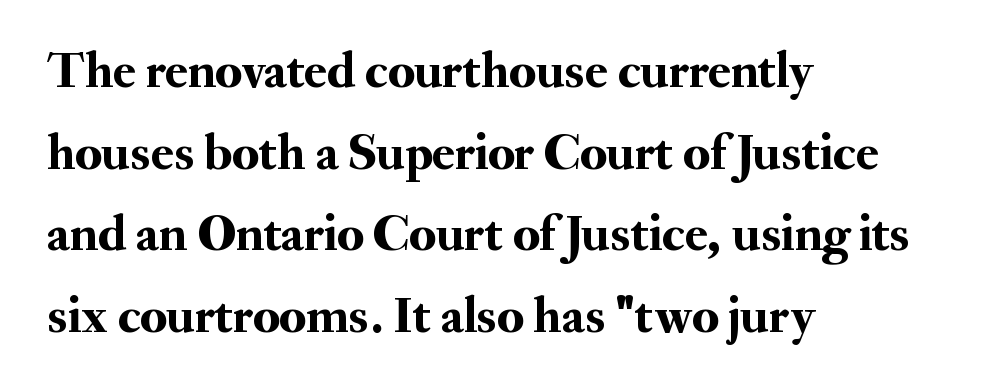
The image shows 52 px serif type, upright; set left-aligned, normal line spacing (1.57x), normal letter spacing, not underlined; medium stroke contrast and a small x-height.
